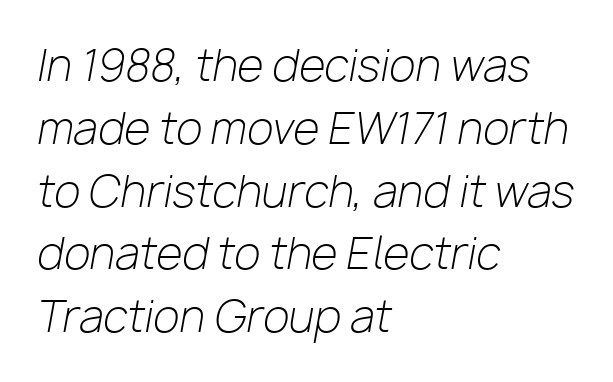
{"italic": "yes", "lean": "right", "slant_degrees": 10, "bold": "no", "weight": "light", "width": "normal", "stroke_contrast": "low", "x_height": "medium", "monospaced": "no", "underline": "no", "align": "left", "line_spacing": "normal", "line_spacing_ratio": 1.46, "letter_spacing": "normal", "letter_spacing_em": 0.0, "glyph_px": 43}
